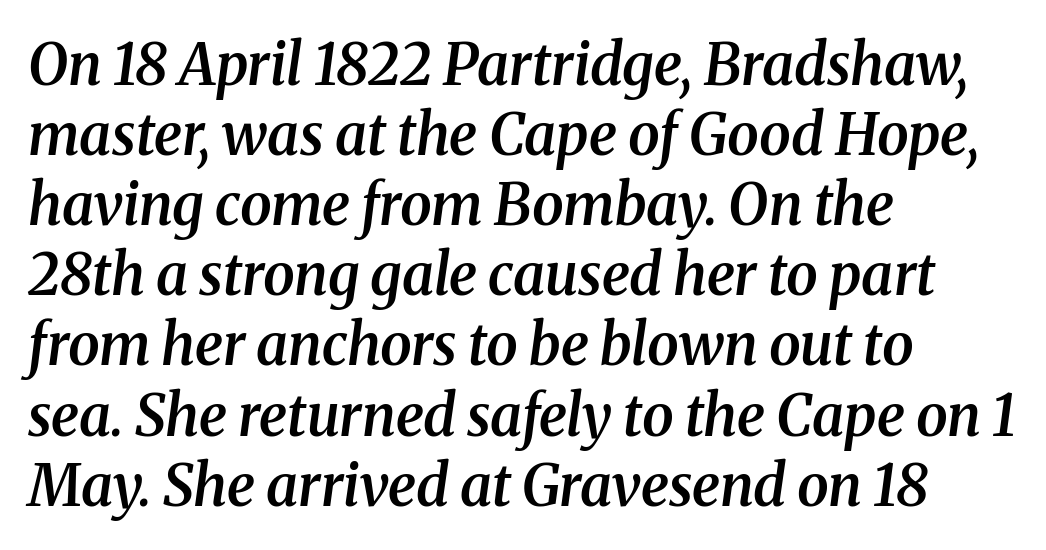
The image shows 57 px semibold serif type, italic (leaning right); set left-aligned, line spacing 1.23x, normal letter spacing, not underlined; medium stroke contrast and a medium x-height.
